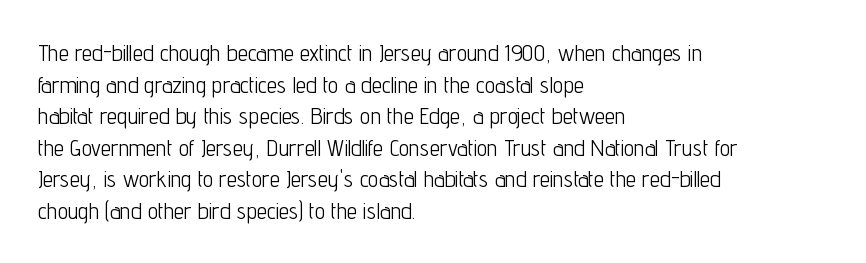
The strokes are not fattened; the text isn't bold. Beneath every word, the page is bare. Every row of glyphs begins at an identical x-position on the left. In terms of posture, this sample is upright.
